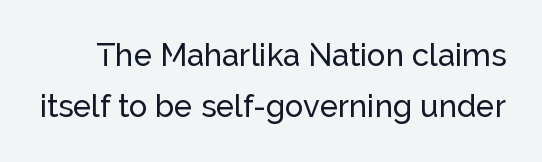
The image shows 31 px sans-serif type, upright; set normal line spacing (1.65x), normal letter spacing, not underlined; low stroke contrast and a medium x-height.
